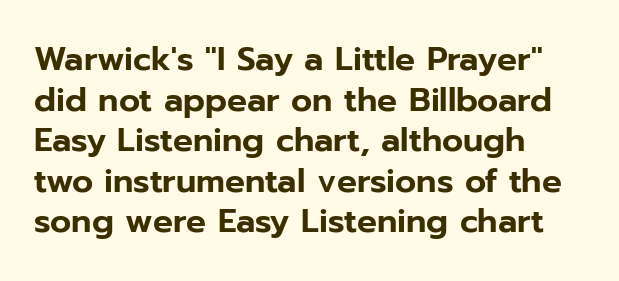
{"serif": "no", "italic": "no", "width": "normal", "stroke_contrast": "low", "x_height": "medium", "monospaced": "no", "underline": "no", "align": "left", "line_spacing_ratio": 1.23, "letter_spacing": "normal", "letter_spacing_em": 0.0, "glyph_px": 33}
